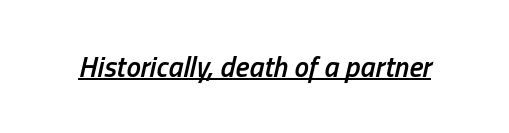
Q: Is the text bold? A: Semi-bold.
Q: Is the text italic (slanted)? A: Yes, it leans right by about 13 degrees.
Q: Is the text underlined? A: Yes.
Q: Is the spacing between letters normal or unusually wide? A: Normal.
Q: Width (condensed, normal, or wide)? A: Condensed.
Q: Stroke contrast? A: Low.
Q: x-height? A: Medium.
Q: Monospaced? A: No.
